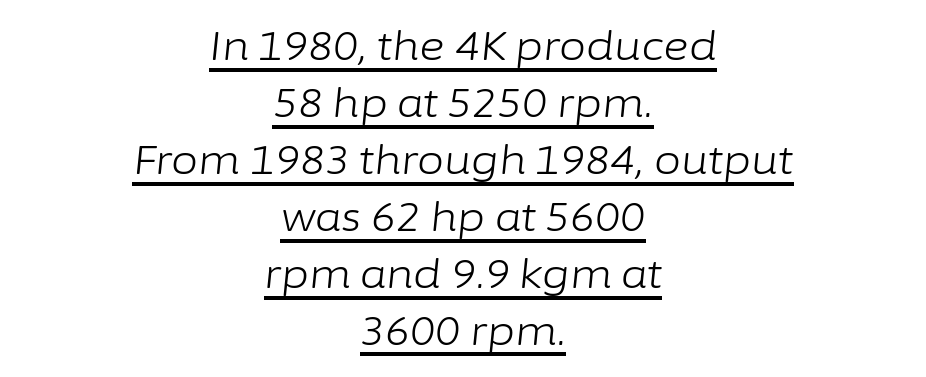
Q: Is the text bold? A: No.
Q: Is the text italic (slanted)? A: Yes, it leans right by about 6 degrees.
Q: Is the text underlined? A: Yes.
Q: How is the paragraph aligned? A: Centered.
Q: Is the spacing between letters normal or unusually wide? A: Normal.
Q: Is the spacing between lines tight, normal or loose? A: Normal.
Q: Width (condensed, normal, or wide)? A: Normal.
Q: Stroke contrast? A: Low.
Q: x-height? A: Medium.
Q: Monospaced? A: No.
